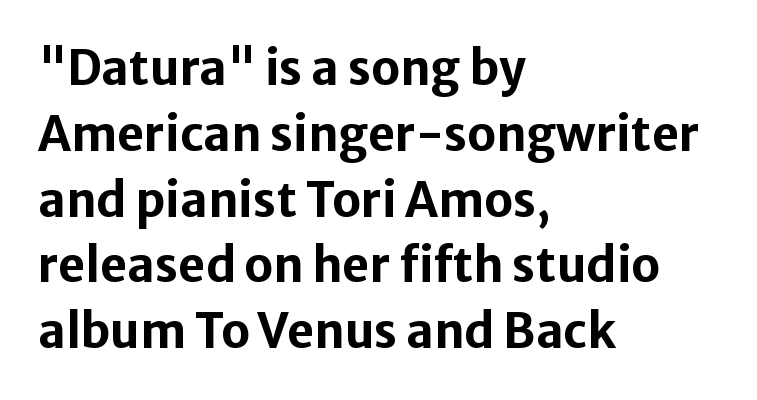
The image shows 47 px bold sans-serif type, upright; set left-aligned, normal line spacing (1.4x), normal letter spacing, not underlined; low stroke contrast and a medium x-height.
